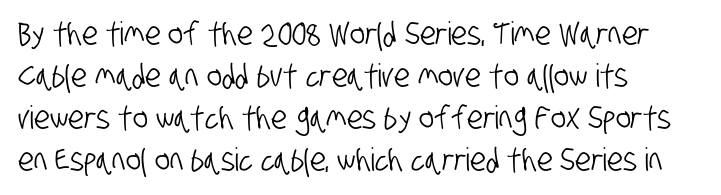
Reading down the column, the eye jumps a familiar distance to each next line. Stroke terminals: plain, sans-serif. This sample has the flowing, uneven cadence of proportional lettering. Here the glyphs are tracked normally, forming tight word shapes.
